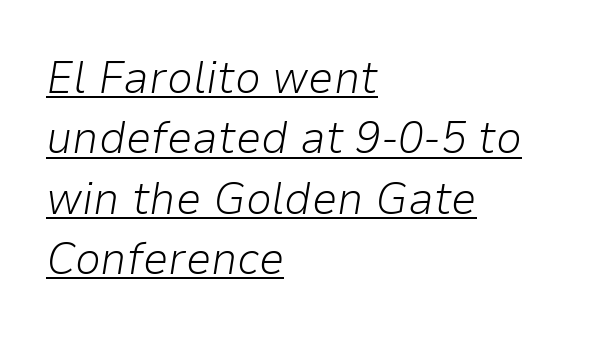
{"italic": "yes", "lean": "right", "slant_degrees": 9, "bold": "no", "weight": "light", "width": "normal", "stroke_contrast": "low", "x_height": "medium", "monospaced": "no", "underline": "yes", "align": "left", "line_spacing": "normal", "line_spacing_ratio": 1.31, "letter_spacing": "normal", "letter_spacing_em": 0.0, "glyph_px": 46}
